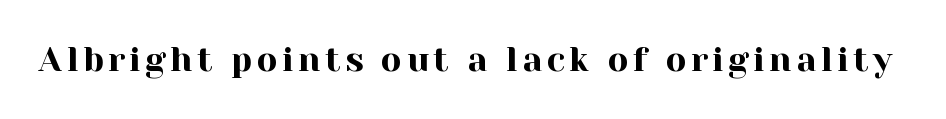
{"serif": "yes", "italic": "no", "width": "normal", "x_height": "medium", "monospaced": "no", "underline": "no", "glyph_px": 34}
